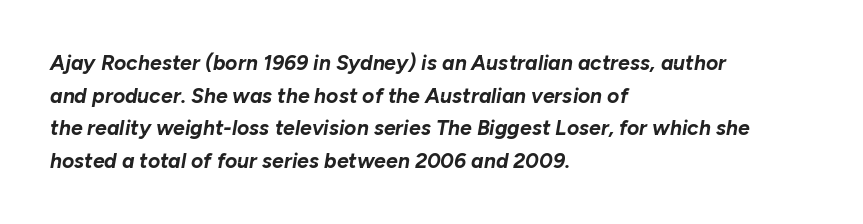
{"italic": "yes", "lean": "right", "slant_degrees": 10, "bold": "yes", "underline": "no", "align": "left", "line_spacing": "normal", "line_spacing_ratio": 1.55, "letter_spacing": "normal", "letter_spacing_em": 0.0, "glyph_px": 21}
